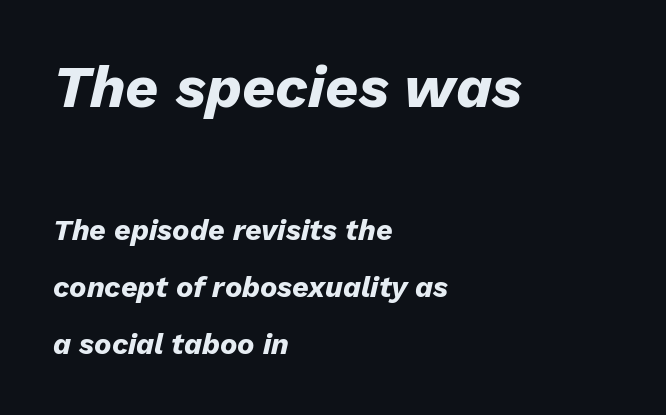
The letters advance in unequal steps, a hallmark of proportional type. You can tell it's italic because the verticals aren't actually vertical. The rendering uses a large line-height, opening up the rows. The foot of each line stays bare and open. Size contrast runs from large at the top to small at the bottom.
